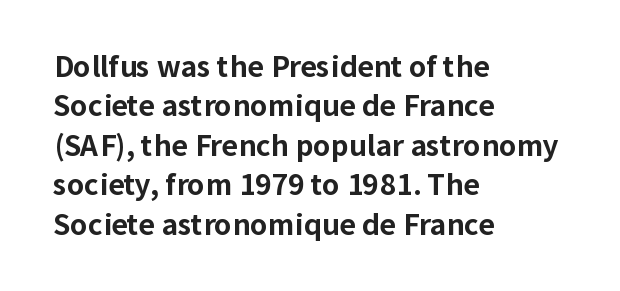
{"serif": "no", "italic": "no", "bold": "yes", "weight": "bold", "width": "normal", "stroke_contrast": "low", "x_height": "medium", "monospaced": "no", "underline": "no", "align": "left", "line_spacing": "normal", "line_spacing_ratio": 1.41, "letter_spacing": "normal", "letter_spacing_em": 0.0, "glyph_px": 28}
